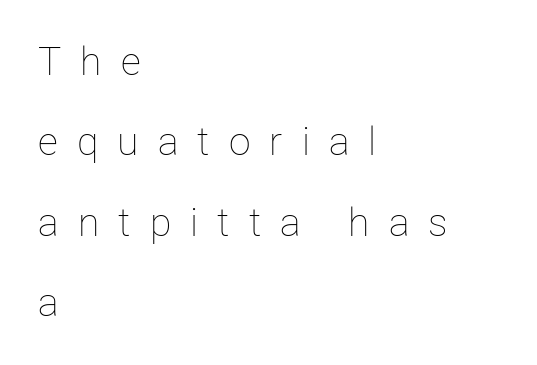
There is plenty of visible air inserted between adjacent glyphs. Typeset ragged right — the left edge is the straight one. You could not count columns in this text — the font is proportionally spaced. The space beneath each line is pristine and unruled.
